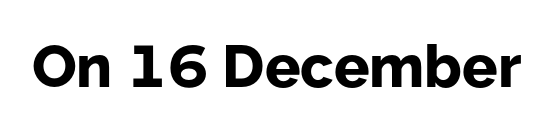
Q: Is the text bold? A: Yes.
Q: Is the text italic (slanted)? A: No, it is upright.
Q: Is the typeface a serif or a sans-serif typeface? A: Sans-serif.
Q: Is the text underlined? A: No.
Q: Is the spacing between letters normal or unusually wide? A: Normal.
Q: Width (condensed, normal, or wide)? A: Normal.
Q: Stroke contrast? A: Low.
Q: x-height? A: Medium.
Q: Monospaced? A: No.
